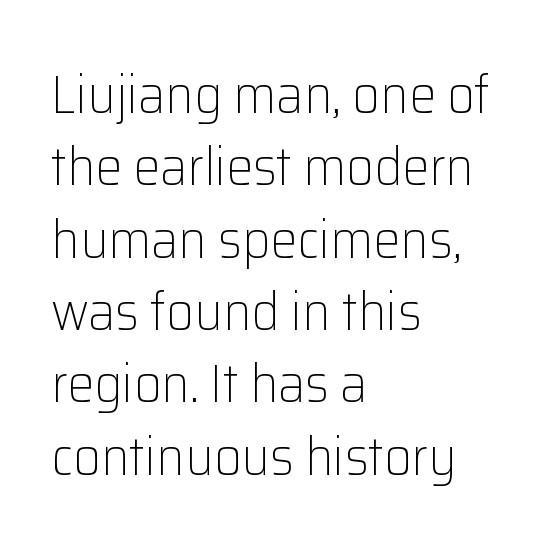
{"serif": "no", "italic": "no", "bold": "no", "weight": "light", "width": "normal", "stroke_contrast": "low", "x_height": "medium", "monospaced": "no", "underline": "no", "align": "left", "line_spacing": "normal", "line_spacing_ratio": 1.34, "letter_spacing": "normal", "letter_spacing_em": 0.0, "glyph_px": 54}
